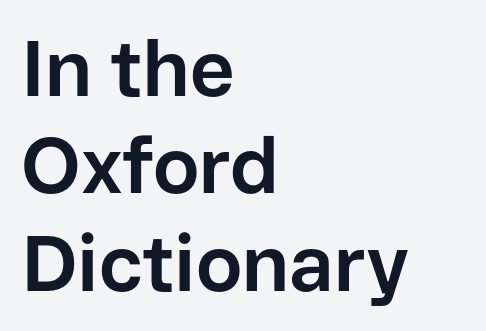
Q: Is the text bold? A: Yes.
Q: Is the text italic (slanted)? A: No, it is upright.
Q: Is the typeface a serif or a sans-serif typeface? A: Sans-serif.
Q: Is the text underlined? A: No.
Q: How is the paragraph aligned? A: Left-aligned.
Q: Is the spacing between letters normal or unusually wide? A: Normal.
Q: Is the spacing between lines tight, normal or loose? A: Normal.
Q: Width (condensed, normal, or wide)? A: Normal.
Q: Stroke contrast? A: Low.
Q: x-height? A: Medium.
Q: Monospaced? A: No.
